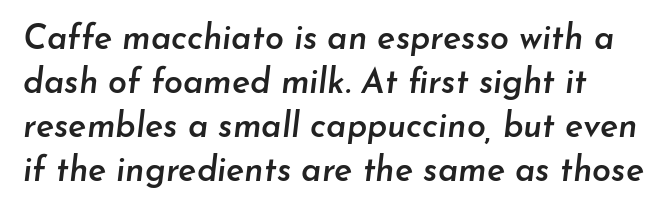
The image shows 34 px semibold type, italic (leaning right); set normal line spacing (1.29x), normal letter spacing, not underlined; low stroke contrast and a small x-height.
